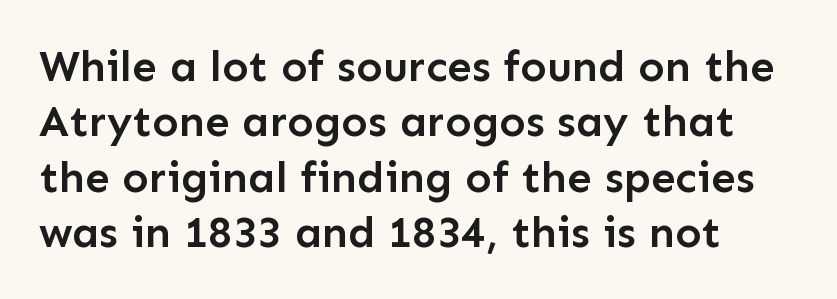
The image shows 44 px semibold sans-serif type, upright; set left-aligned, normal line spacing (1.26x), normal letter spacing, not underlined; low stroke contrast and a medium x-height.
